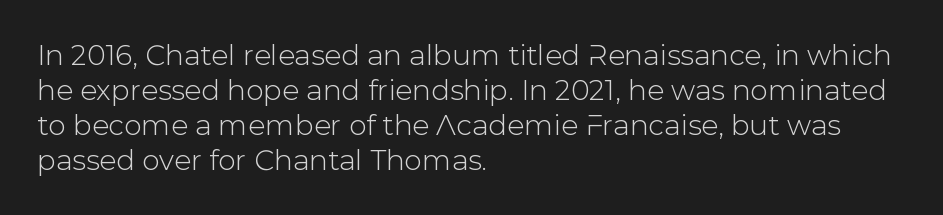
{"serif": "no", "italic": "no", "width": "normal", "stroke_contrast": "low", "x_height": "medium", "monospaced": "no", "underline": "no", "align": "left", "line_spacing": "normal", "line_spacing_ratio": 1.25, "letter_spacing": "normal", "letter_spacing_em": 0.0, "glyph_px": 28}
